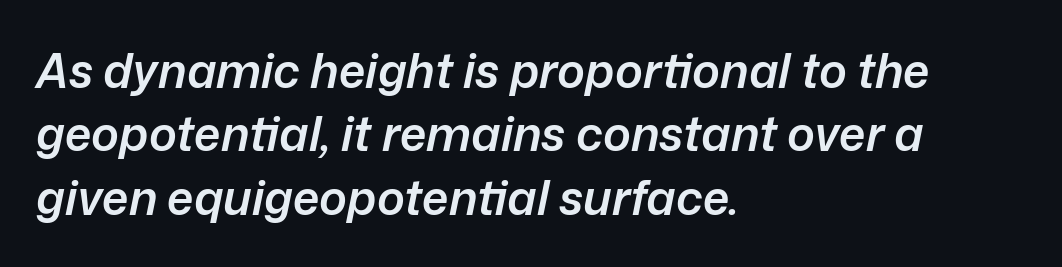
Q: Is the text bold? A: Semi-bold.
Q: Is the text italic (slanted)? A: Yes, it leans right by about 12 degrees.
Q: Is the text underlined? A: No.
Q: How is the paragraph aligned? A: Left-aligned.
Q: Is the spacing between letters normal or unusually wide? A: Normal.
Q: Is the spacing between lines tight, normal or loose? A: Normal.
Q: Width (condensed, normal, or wide)? A: Normal.
Q: Stroke contrast? A: Low.
Q: x-height? A: Medium.
Q: Monospaced? A: No.
